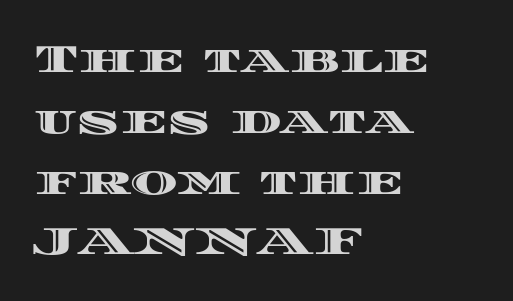
{"italic": "no", "width": "wide", "x_height": "large", "monospaced": "no", "underline": "no", "align": "left", "line_spacing": "normal", "line_spacing_ratio": 1.52, "letter_spacing": "normal", "letter_spacing_em": 0.0, "glyph_px": 40}
